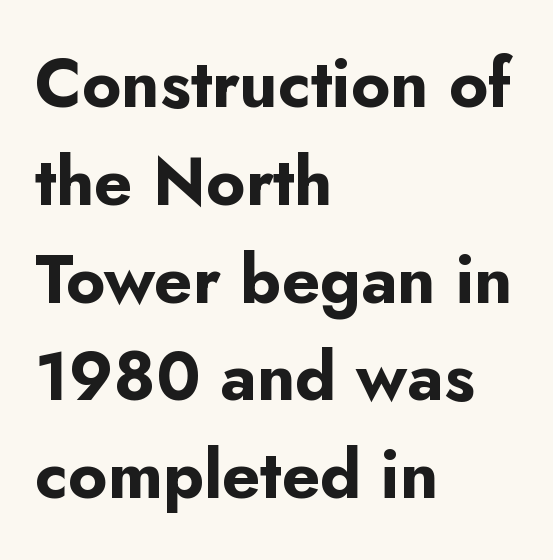
{"serif": "no", "italic": "no", "bold": "yes", "weight": "bold", "width": "normal", "stroke_contrast": "low", "x_height": "small", "monospaced": "no", "underline": "no", "align": "left", "line_spacing": "normal", "line_spacing_ratio": 1.46, "letter_spacing": "normal", "letter_spacing_em": 0.0, "glyph_px": 67}
